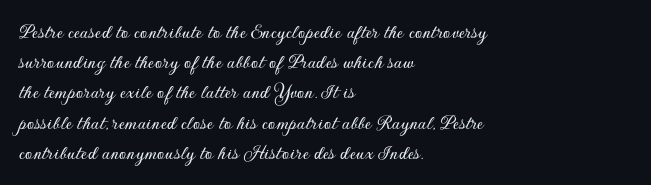
The image shows 21 px text type; set left-aligned, normal line spacing (1.44x), normal letter spacing, not underlined.
